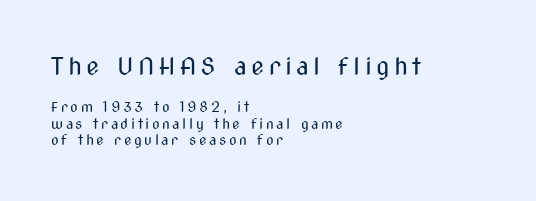
The image shows 24 px text type, upright; set left-aligned, line spacing 1.17x, not underlined; the first (top) block is 1.71x larger.
